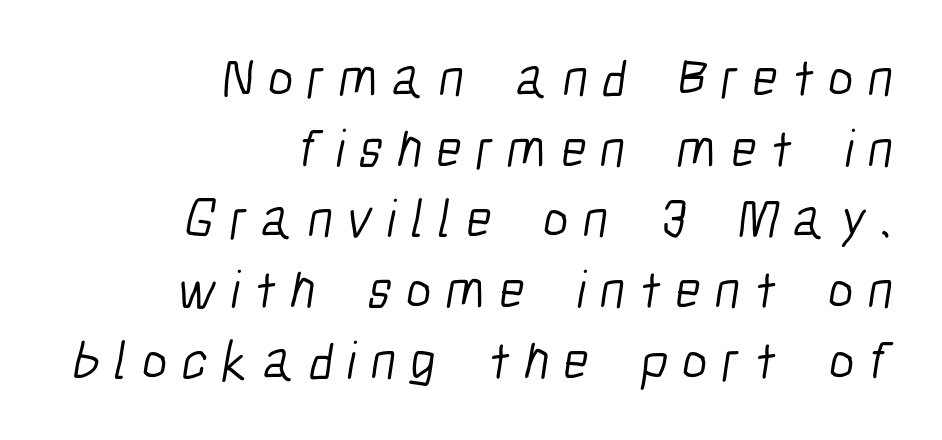
Q: Is the text bold? A: No.
Q: Is the typeface a serif or a sans-serif typeface? A: Sans-serif.
Q: Is the text underlined? A: No.
Q: How is the paragraph aligned? A: Right-aligned.
Q: Is the spacing between letters normal or unusually wide? A: Unusually wide.
Q: Is the spacing between lines tight, normal or loose? A: Normal.
Q: Width (condensed, normal, or wide)? A: Condensed.
Q: Stroke contrast? A: Low.
Q: x-height? A: Medium.
Q: Monospaced? A: No.
